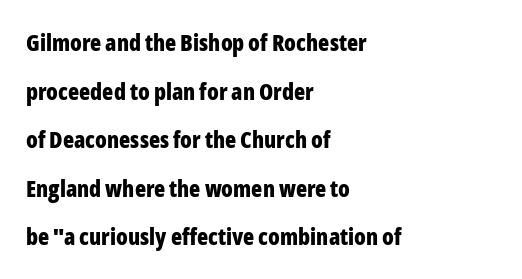
The image shows 23 px bold type, upright; set left-aligned, loose line spacing (2.11x), normal letter spacing, not underlined.
